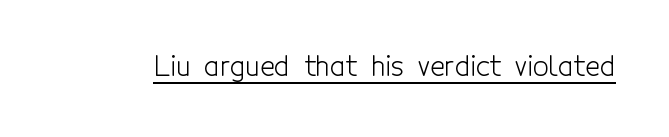
A rule runs beneath these lines of type. No heavy texture on the line: the type isn't bold. Serifs: no, the terminals of the letterforms are clean. Nope, not italic — everything's standing straight.
